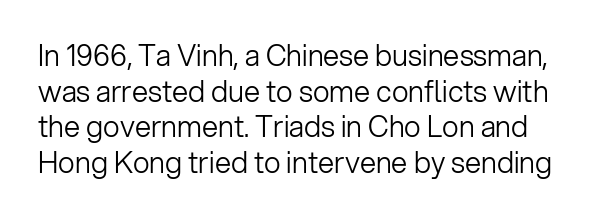
Serifs: no, the terminals of the letterforms are clean. Is this a heavy cut? Hardly; it is regular or lighter. These lines are rendered in a variable-pitch font. Observe the ordinary spacing: letters are neighbours, not strangers. The baseline area is clear. Vertical strokes here are truly vertical.
